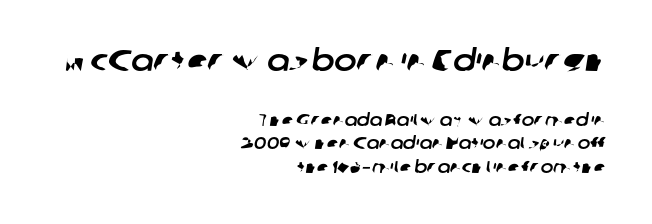
Q: Is the typeface a serif or a sans-serif typeface? A: Sans-serif.
Q: Is the text underlined? A: No.
Q: How is the paragraph aligned? A: Right-aligned.
Q: Is the spacing between letters normal or unusually wide? A: Normal.
Q: Is the spacing between lines tight, normal or loose? A: Normal.
Q: Which block of text is set in a larger size, the first (top) or the second (bottom)? A: The first (top) one.
Q: Width (condensed, normal, or wide)? A: Normal.
Q: Stroke contrast? A: Low.
Q: x-height? A: Medium.
Q: Monospaced? A: No.
